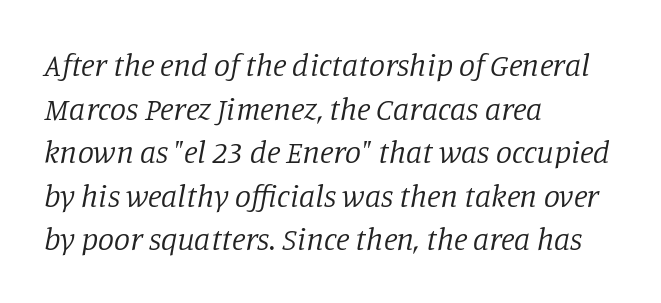
Line beginnings align vertically; line endings do not. Heaviness? Minimal to ordinary, like unemphasized prose. You could call the tracking neutral — neither tight nor loose. Style check: oblique.
